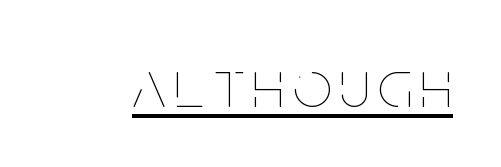
Q: Is the text bold? A: No.
Q: Is the text italic (slanted)? A: No, it is upright.
Q: Is the text underlined? A: Yes.
Q: Width (condensed, normal, or wide)? A: Condensed.
Q: Stroke contrast? A: Low.
Q: x-height? A: Large.
Q: Monospaced? A: No.
